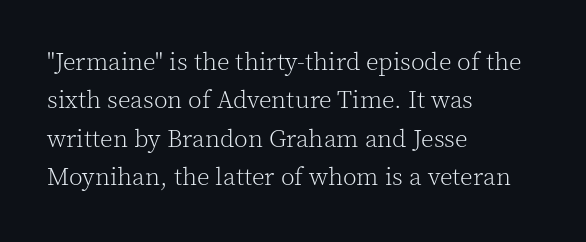
Q: Is the text bold? A: No.
Q: Is the text italic (slanted)? A: No, it is upright.
Q: Is the text underlined? A: No.
Q: How is the paragraph aligned? A: Left-aligned.
Q: Is the spacing between letters normal or unusually wide? A: Normal.
Q: Is the spacing between lines tight, normal or loose? A: Normal.
